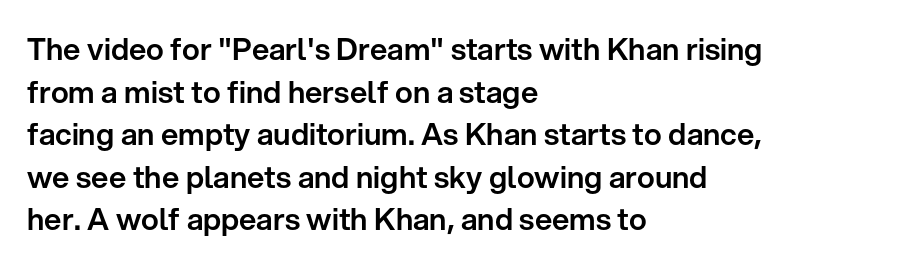
Q: Is the text italic (slanted)? A: No, it is upright.
Q: Is the typeface a serif or a sans-serif typeface? A: Sans-serif.
Q: Is the text underlined? A: No.
Q: How is the paragraph aligned? A: Left-aligned.
Q: Is the spacing between letters normal or unusually wide? A: Normal.
Q: Is the spacing between lines tight, normal or loose? A: Normal.
Q: Width (condensed, normal, or wide)? A: Normal.
Q: Stroke contrast? A: Low.
Q: x-height? A: Medium.
Q: Monospaced? A: No.
